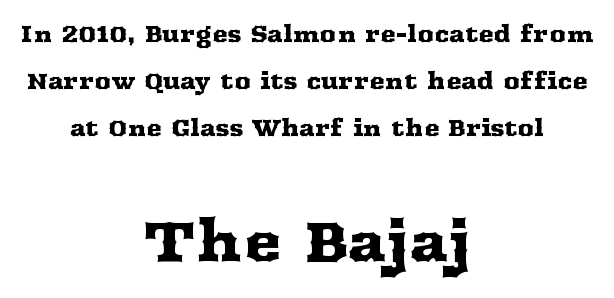
The image shows 57 px wide serif type, upright; set centered, loose line spacing (2.05x), normal letter spacing, not underlined; the second (bottom) block is 2.48x larger; medium stroke contrast and a medium x-height.
